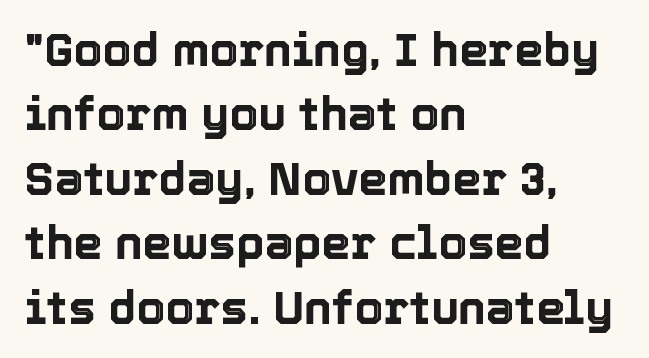
Line beginnings align vertically; line endings do not. Decoration check: the copy has no underline. Students, observe: this is what conventionally led text looks like. If you drew a line through each stem, it would be perfectly vertical.
